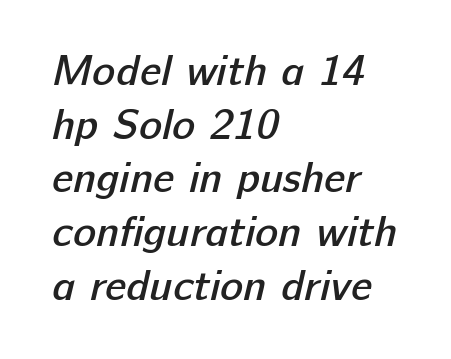
Look at the tracking — it's just the regular setting, nothing added. Do the characters align in a grid? No, the font is proportional. This rendering features lettering with no underline. Summary of vertical rhythm: regular, with standard interline spacing.
